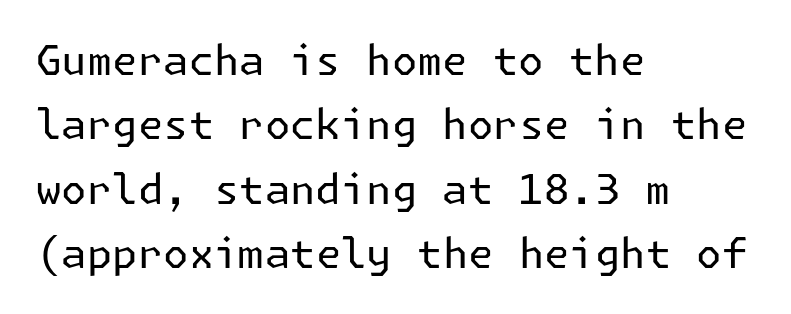
Q: Is the text bold? A: No.
Q: Is the text italic (slanted)? A: No, it is upright.
Q: Is the typeface a serif or a sans-serif typeface? A: Sans-serif.
Q: Is the text underlined? A: No.
Q: How is the paragraph aligned? A: Left-aligned.
Q: Is the spacing between letters normal or unusually wide? A: Normal.
Q: Is the spacing between lines tight, normal or loose? A: Normal.
Q: Width (condensed, normal, or wide)? A: Normal.
Q: Stroke contrast? A: Low.
Q: x-height? A: Medium.
